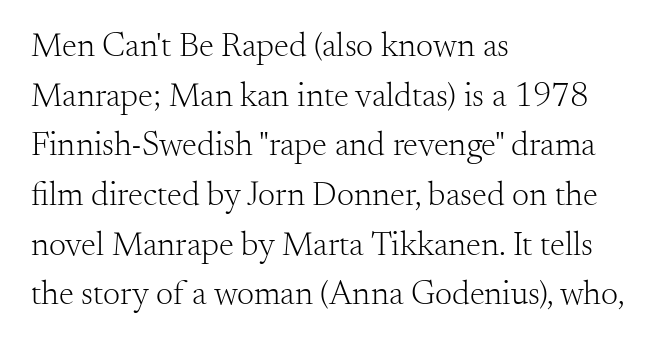
Note the varied advance widths — an 'i' is clearly narrower than an 'm'. Words appear dense and cohesive because spacing is normal. Each new line begins a customary step beneath the previous one. The weight would be labelled regular, book, light, or lighter still.
